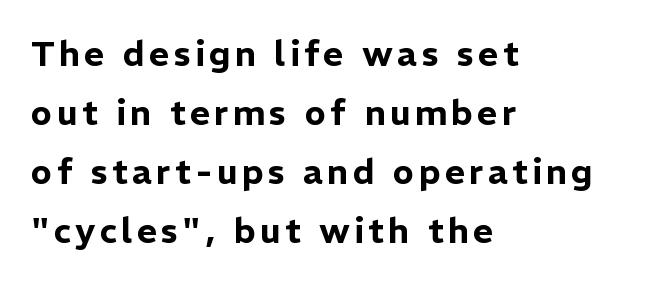
These lines are rendered in a variable-pitch font. Descenders are the only things crossing below the line. Italic? Not at all — the glyphs are vertical. What kind of face is this? One without serifs — a sans. Reading down the column, the eye jumps a familiar distance to each next line. Left-aligned paragraph, ragged on the right.
